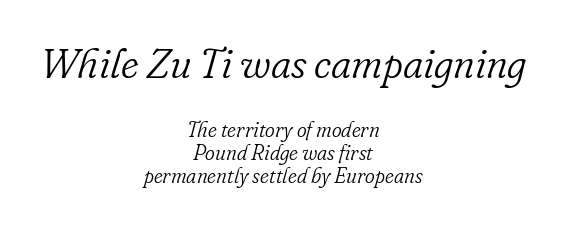
Every row of glyphs is offset so its center matches the block's center. Is the type slanted? Yes — the strokes lean at a clear angle. The strokes are not fattened; the text isn't bold. Only glyphs here, with clear space below each row.
